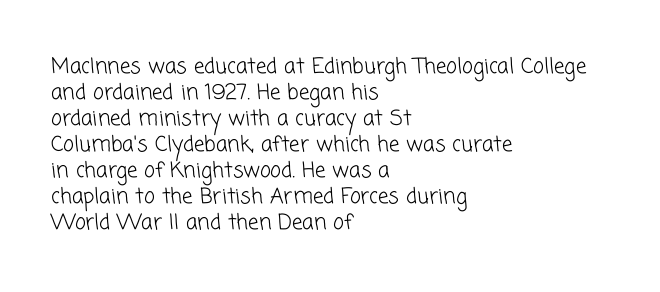
{"bold": "no", "underline": "no", "align": "left", "line_spacing_ratio": 1.24, "letter_spacing": "normal", "letter_spacing_em": 0.0, "glyph_px": 21}
